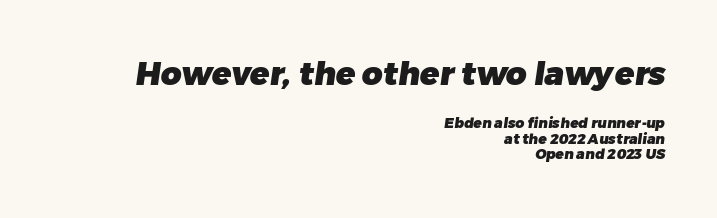
Default kerning and tracking; the words read as compact shapes. Think of a printed novel: that variable character pitch is what you see here. This rendering uses right alignment, leaving the left contour irregular. Is there much room between lines? No — they nearly touch.
